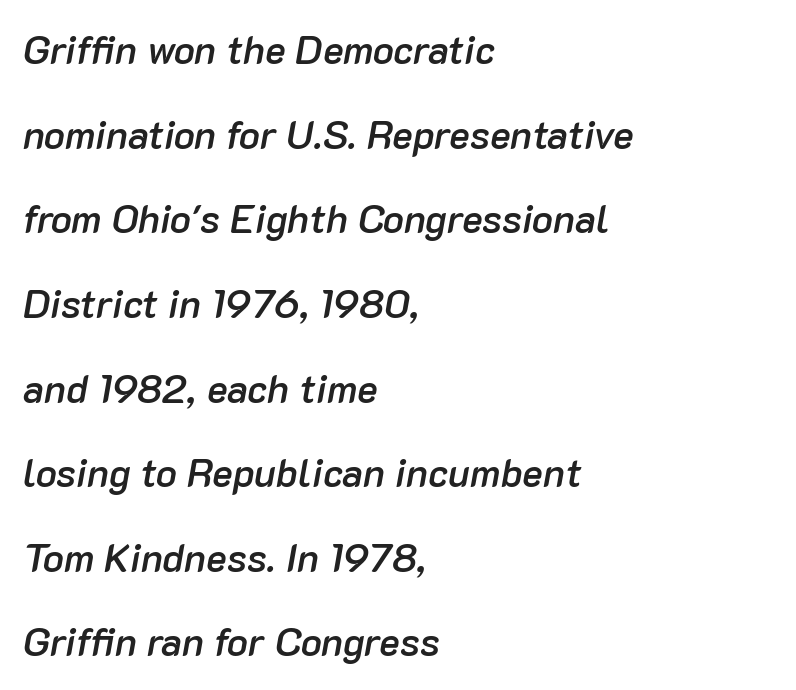
Q: Is the text bold? A: Semi-bold.
Q: Is the text italic (slanted)? A: Yes, it leans right by about 10 degrees.
Q: Is the text underlined? A: No.
Q: How is the paragraph aligned? A: Left-aligned.
Q: Is the spacing between letters normal or unusually wide? A: Normal.
Q: Is the spacing between lines tight, normal or loose? A: Loose.
Q: Width (condensed, normal, or wide)? A: Normal.
Q: Stroke contrast? A: Low.
Q: x-height? A: Medium.
Q: Monospaced? A: No.
